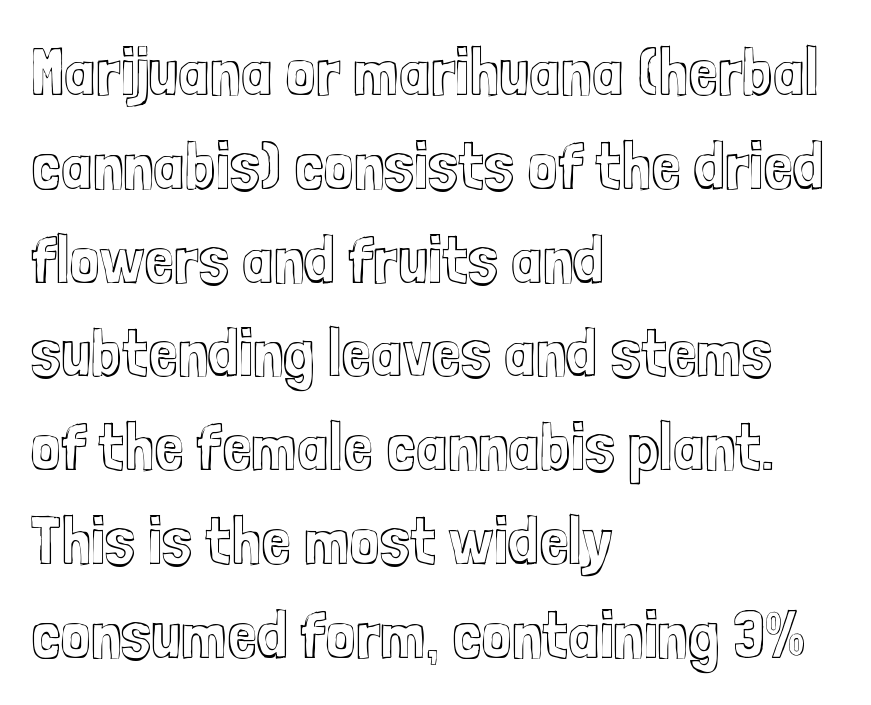
Think of a printed novel: that variable character pitch is what you see here. Nope, not italic — everything's standing straight. The specimen omits any rule beneath the text block's lines. These lines sit exactly where default settings would place them. Does extra space separate the letters? No, they use regular spacing.
